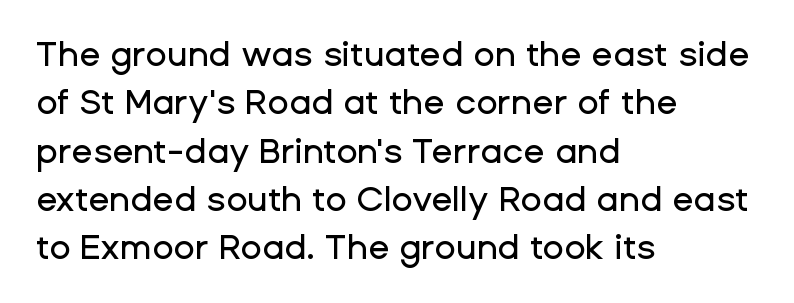
The image shows 35 px sans-serif type, upright; set left-aligned, normal line spacing (1.38x), normal letter spacing, not underlined; low stroke contrast and a medium x-height.
